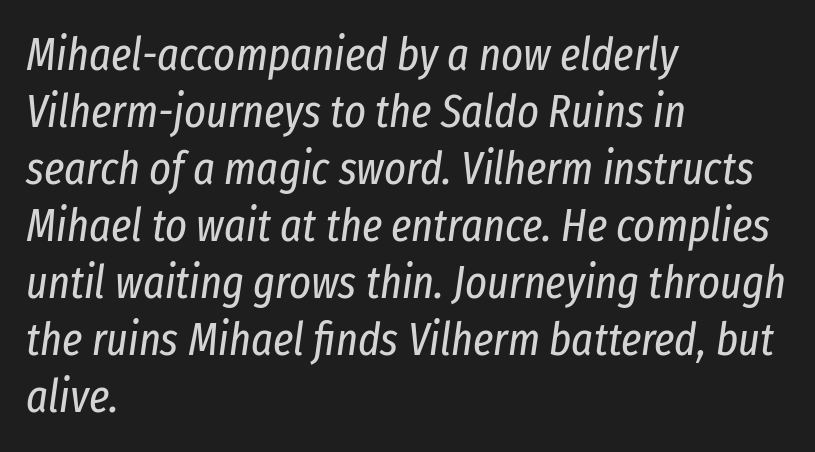
These glyphs show unthickened strokes, regular width or finer. The passage shown leans; its letterforms are oblique. Here the designer chose a conventional face with non-uniform glyph widths. Where is the straight margin? On the left. Bare-footed words on every line.
